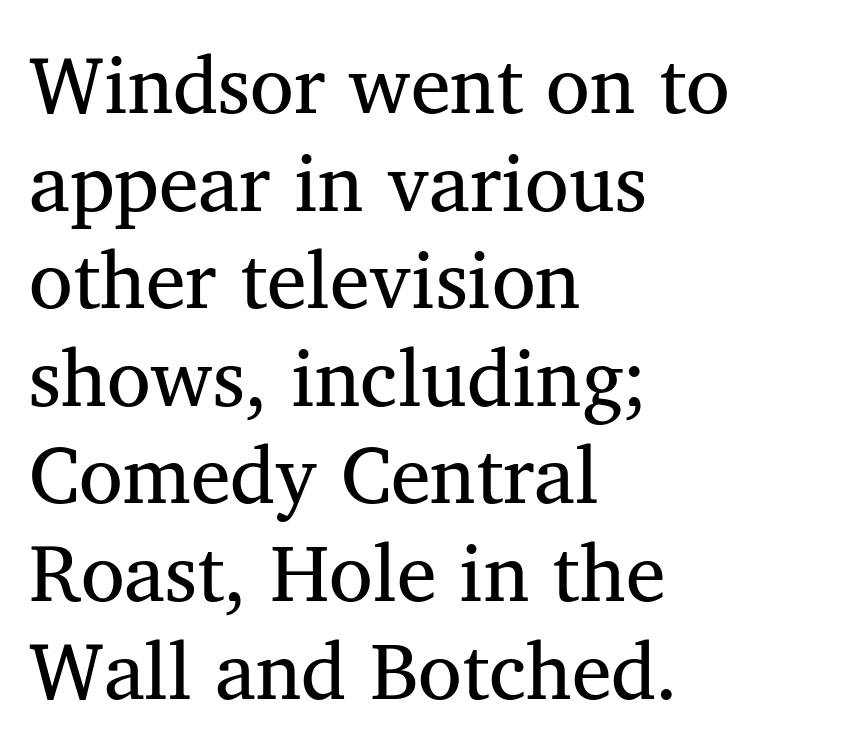
The face used here is rendered with its standard letterfit. Unlike a clean sans, this face finishes its strokes with serifs. Any mark beneath the type? The region is blank. Alignment: flush left.
